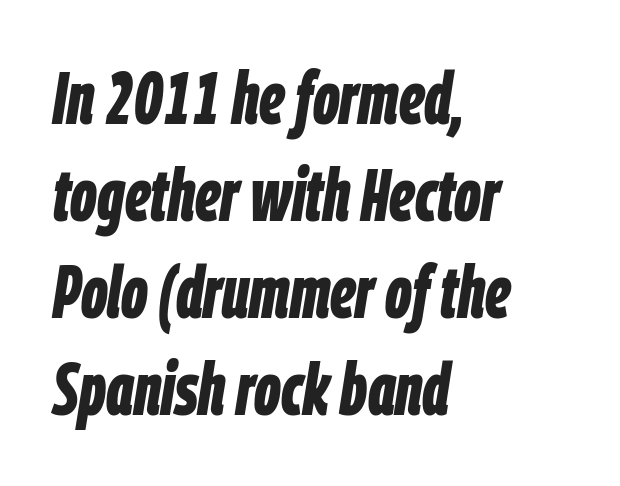
Q: Is the text bold? A: Yes.
Q: Is the text italic (slanted)? A: Yes, it leans right by about 9 degrees.
Q: Is the text underlined? A: No.
Q: How is the paragraph aligned? A: Left-aligned.
Q: Is the spacing between letters normal or unusually wide? A: Normal.
Q: Is the spacing between lines tight, normal or loose? A: Normal.
Q: Width (condensed, normal, or wide)? A: Condensed.
Q: Stroke contrast? A: Low.
Q: x-height? A: Large.
Q: Monospaced? A: No.
